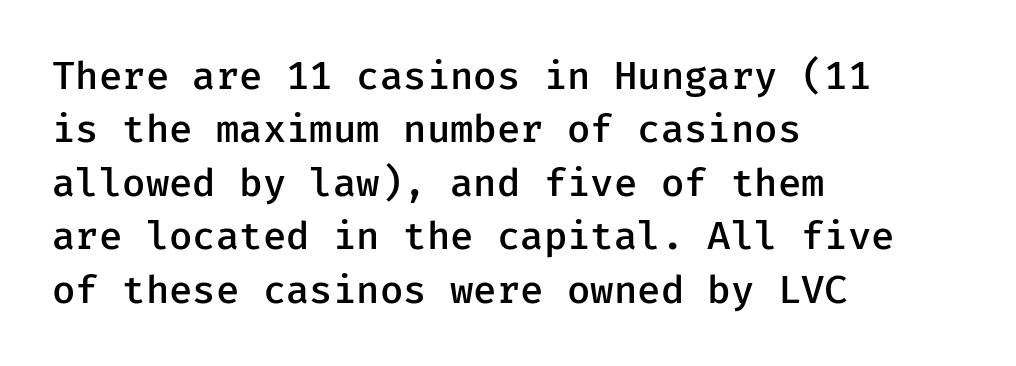
The image shows 39 px semibold sans-serif type, upright; set left-aligned, normal line spacing (1.37x), normal letter spacing, not underlined; low stroke contrast and a medium x-height.
